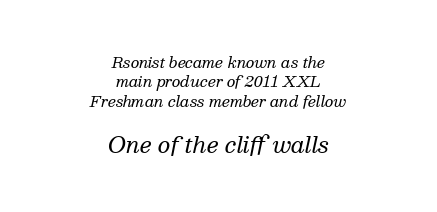
The image shows 22 px text type, italic (leaning right); set centered, normal line spacing (1.29x), normal letter spacing, not underlined; the second (bottom) block is 1.47x larger.
